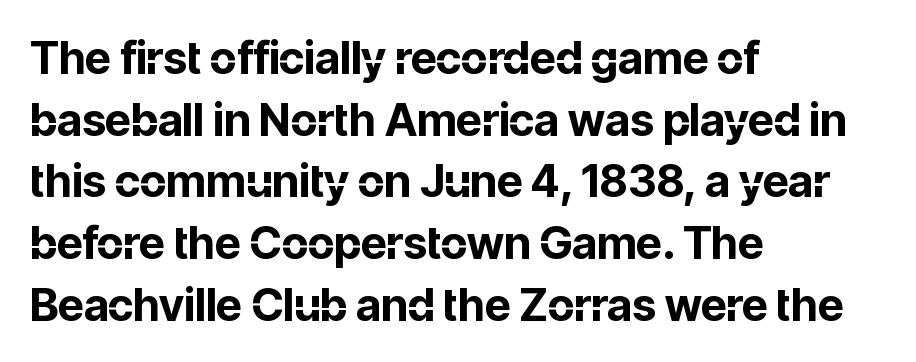
{"serif": "no", "italic": "no", "bold": "yes", "weight": "bold", "width": "normal", "stroke_contrast": "low", "x_height": "medium", "monospaced": "no", "underline": "no", "align": "left", "line_spacing": "normal", "line_spacing_ratio": 1.37, "letter_spacing": "normal", "letter_spacing_em": 0.0, "glyph_px": 45}
